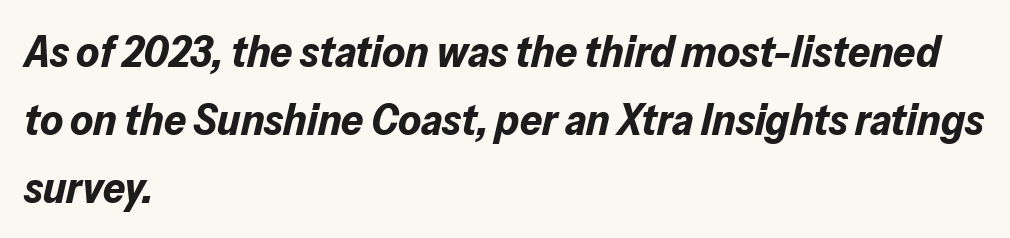
Line beginnings align vertically; line endings do not. A normal amount of white space separates one row of letters from the next. In terms of posture, this sample is oblique. The gap between lines stays unmarked. Heft: maximum for text — a bold.
